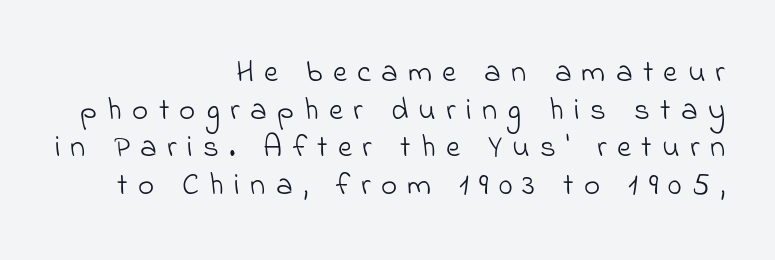
The image shows 31 px light sans-serif type; set right-aligned, line spacing 1.21x, unusually wide letter spacing (+0.33 em), not underlined; low stroke contrast and a small x-height.
